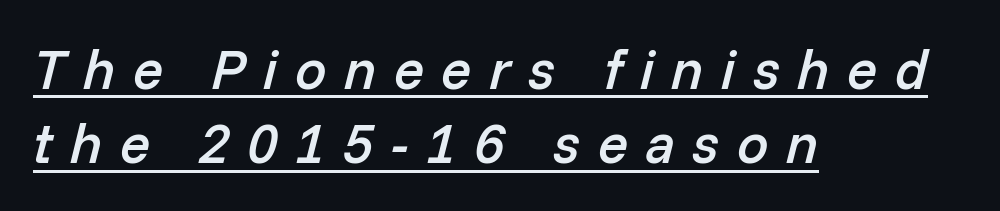
{"italic": "yes", "lean": "right", "slant_degrees": 14, "bold": "semi", "weight": "semibold", "width": "normal", "stroke_contrast": "low", "x_height": "medium", "monospaced": "no", "underline": "yes", "align": "left", "line_spacing": "normal", "line_spacing_ratio": 1.33, "letter_spacing": "wide", "letter_spacing_em": 0.31, "glyph_px": 56}
